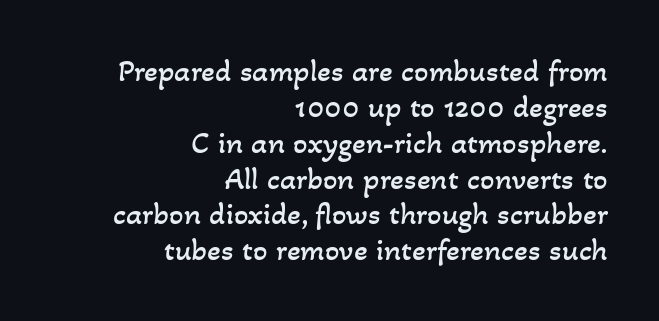
Stems here are at most as thick as an everyday book face. Proportional: the letters do not fall into vertical columns. Plain, unruled lines of type. Interline gaps are noticeably narrow in this sample. These lines stack with their right ends in a neat column. Caption: standard tracking, unaltered.
